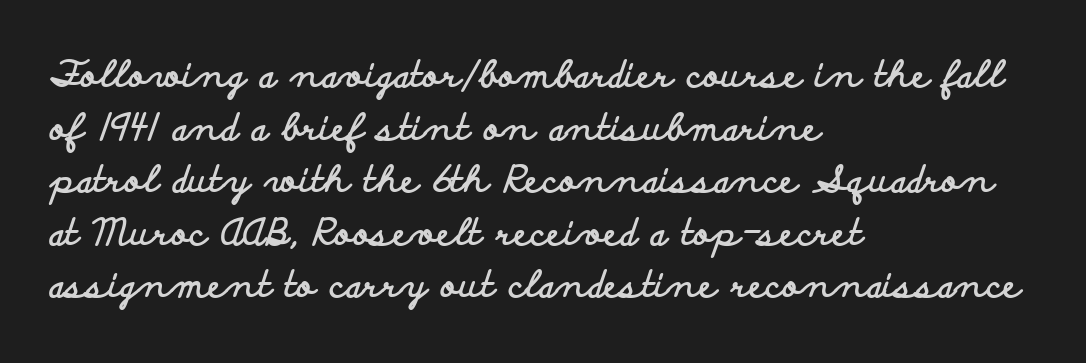
Q: Is the text bold? A: Yes.
Q: Is the text italic (slanted)? A: Yes.
Q: Is the typeface a serif or a sans-serif typeface? A: Sans-serif.
Q: Is the text underlined? A: No.
Q: How is the paragraph aligned? A: Left-aligned.
Q: Is the spacing between letters normal or unusually wide? A: Normal.
Q: Is the spacing between lines tight, normal or loose? A: Normal.
Q: Width (condensed, normal, or wide)? A: Wide.
Q: Stroke contrast? A: Low.
Q: x-height? A: Small.
Q: Monospaced? A: No.
